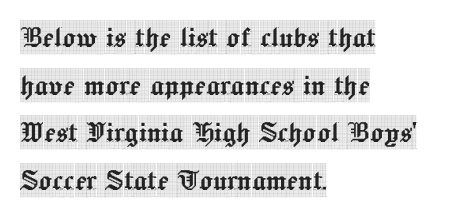
{"serif": "yes", "italic": "no", "width": "condensed", "x_height": "large", "monospaced": "no", "underline": "no", "align": "left", "line_spacing": "normal", "line_spacing_ratio": 1.4, "letter_spacing": "normal", "letter_spacing_em": 0.0, "glyph_px": 34}
